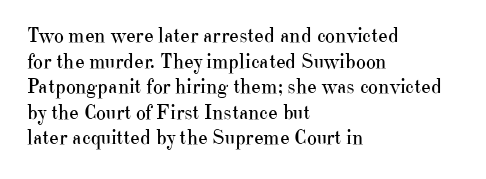
The image shows 21 px text type, upright; set left-aligned, line spacing 1.22x, normal letter spacing, not underlined.
